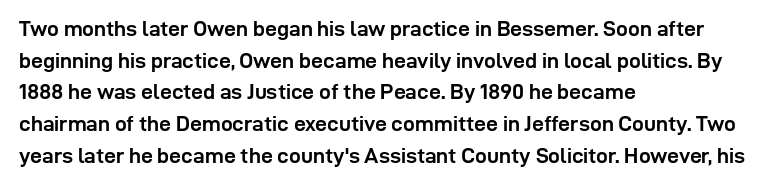
The image shows 21 px bold type, upright; set left-aligned, normal line spacing (1.51x), normal letter spacing, not underlined.
